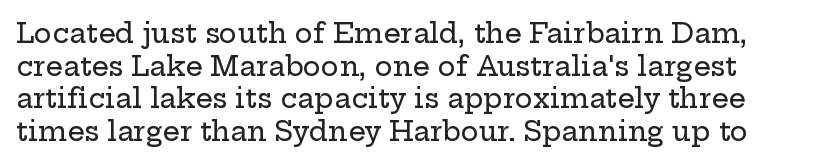
{"italic": "no", "underline": "no", "line_spacing_ratio": 1.21, "letter_spacing": "normal", "letter_spacing_em": 0.0, "glyph_px": 27}
